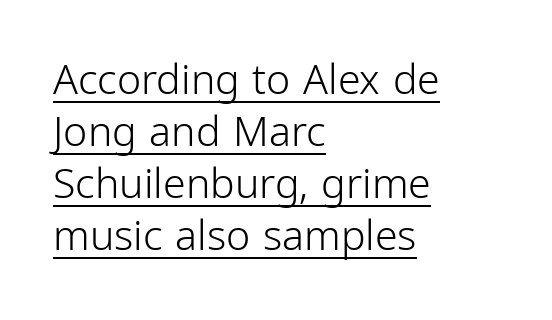
The image shows 41 px light, condensed sans-serif type, upright; set left-aligned, normal line spacing (1.27x), normal letter spacing, underlined; low stroke contrast and a medium x-height.
